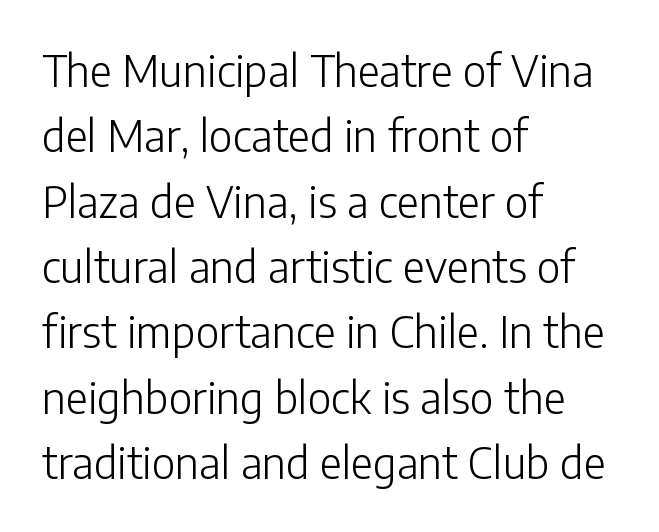
Q: Is the text bold? A: No.
Q: Is the text italic (slanted)? A: No, it is upright.
Q: Is the typeface a serif or a sans-serif typeface? A: Sans-serif.
Q: Is the text underlined? A: No.
Q: How is the paragraph aligned? A: Left-aligned.
Q: Is the spacing between letters normal or unusually wide? A: Normal.
Q: Is the spacing between lines tight, normal or loose? A: Normal.
Q: Width (condensed, normal, or wide)? A: Normal.
Q: Stroke contrast? A: Low.
Q: x-height? A: Medium.
Q: Monospaced? A: No.
